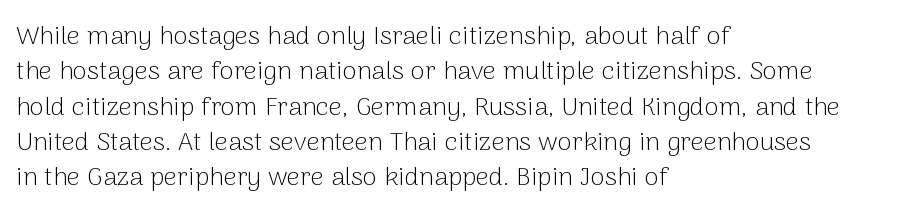
{"italic": "no", "bold": "no", "underline": "no", "align": "left", "line_spacing": "normal", "line_spacing_ratio": 1.36, "letter_spacing": "normal", "letter_spacing_em": 0.0, "glyph_px": 26}
